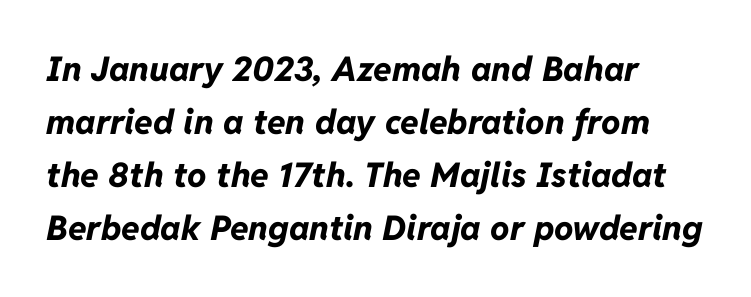
{"italic": "yes", "lean": "right", "slant_degrees": 11, "bold": "yes", "weight": "bold", "width": "normal", "stroke_contrast": "low", "x_height": "medium", "monospaced": "no", "underline": "no", "align": "left", "line_spacing": "normal", "line_spacing_ratio": 1.56, "letter_spacing": "normal", "letter_spacing_em": 0.0, "glyph_px": 34}
